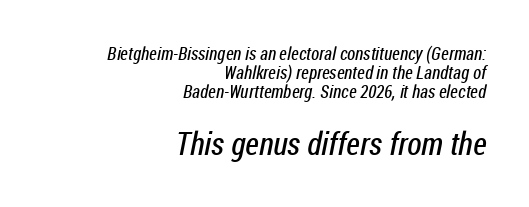
Q: Is the text bold? A: No.
Q: Is the typeface a serif or a sans-serif typeface? A: Sans-serif.
Q: Is the text underlined? A: No.
Q: How is the paragraph aligned? A: Right-aligned.
Q: Is the spacing between letters normal or unusually wide? A: Normal.
Q: Is the spacing between lines tight, normal or loose? A: Tight.
Q: Which block of text is set in a larger size, the first (top) or the second (bottom)? A: The second (bottom) one.
Q: Width (condensed, normal, or wide)? A: Condensed.
Q: Stroke contrast? A: Low.
Q: x-height? A: Medium.
Q: Monospaced? A: No.
